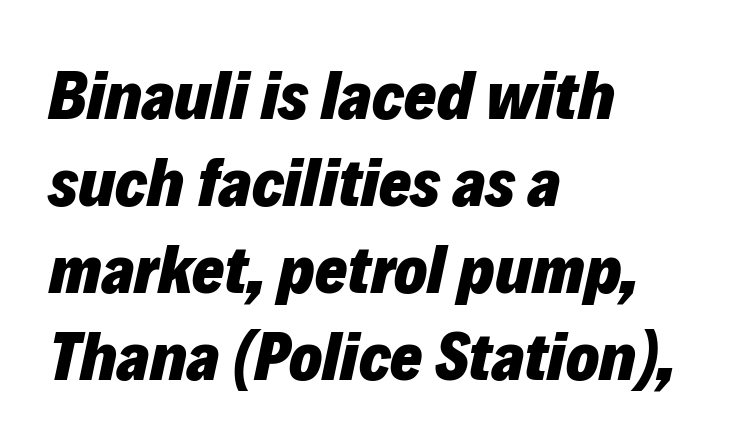
Q: Is the text bold? A: Yes.
Q: Is the text italic (slanted)? A: Yes, it leans right by about 12 degrees.
Q: Is the text underlined? A: No.
Q: How is the paragraph aligned? A: Left-aligned.
Q: Is the spacing between letters normal or unusually wide? A: Normal.
Q: Is the spacing between lines tight, normal or loose? A: Normal.
Q: Width (condensed, normal, or wide)? A: Normal.
Q: Stroke contrast? A: Low.
Q: x-height? A: Medium.
Q: Monospaced? A: No.
